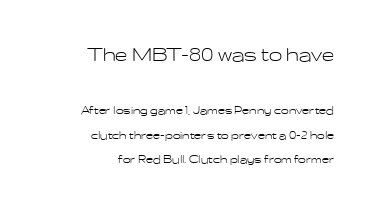
Every character sits straight up, as roman type does. Type without underlining. The face used here is rendered with its standard letterfit. Size hierarchy here favors the leading block over the trailing one.
